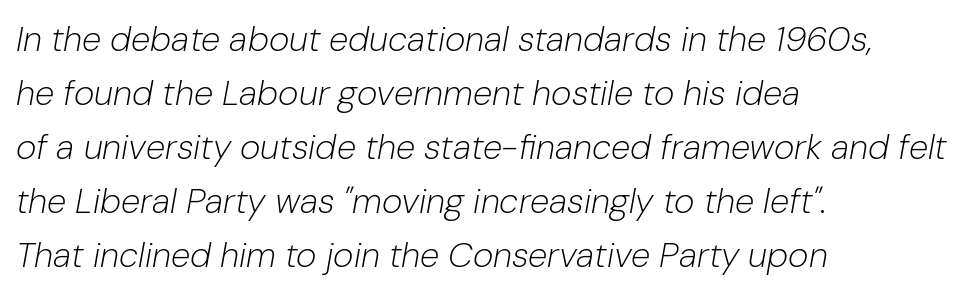
The lettering tilts uniformly, giving the passage an italic look. This rendering uses left alignment, leaving the right contour irregular. Each row of text sits above clean, open space. The passage shown stacks its lines at a standard gap. The rendering uses natural spacing where letterforms have individual widths.
